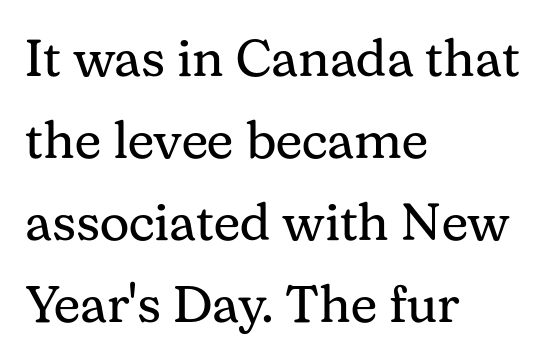
If you drew a line through each stem, it would be perfectly vertical. The letters advance in unequal steps, a hallmark of proportional type. Lines of text with bare space underneath. These lines stack with their left ends in a neat column. Classification — serif. Default kerning and tracking; the words read as compact shapes.
